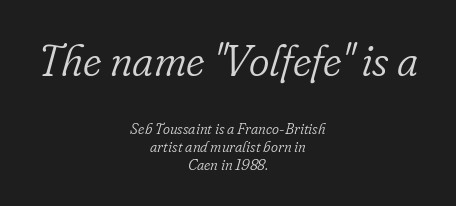
The image shows 44 px light serif type, italic (leaning right); set centered, line spacing 1.18x, normal letter spacing, not underlined; the first (top) block is 2.93x larger; low stroke contrast and a small x-height.
